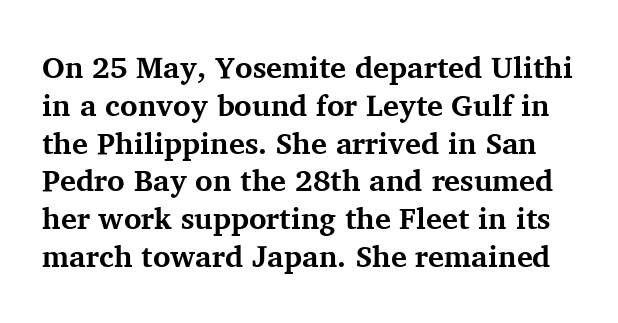
Q: Is the text bold? A: Yes.
Q: Is the text italic (slanted)? A: No, it is upright.
Q: Is the typeface a serif or a sans-serif typeface? A: Serif.
Q: Is the text underlined? A: No.
Q: Is the spacing between letters normal or unusually wide? A: Normal.
Q: Is the spacing between lines tight, normal or loose? A: Normal.
Q: Width (condensed, normal, or wide)? A: Normal.
Q: Stroke contrast? A: Medium.
Q: x-height? A: Medium.
Q: Monospaced? A: No.
